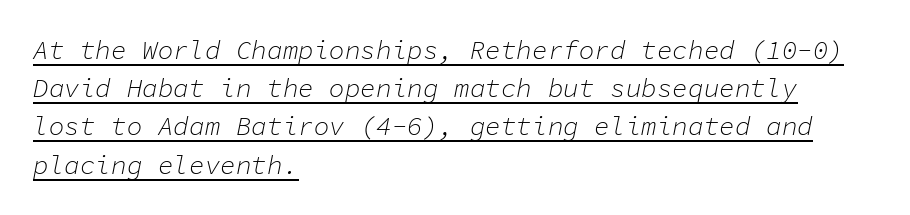
{"italic": "yes", "lean": "right", "slant_degrees": 11, "bold": "no", "underline": "yes", "align": "left", "line_spacing": "normal", "line_spacing_ratio": 1.47, "letter_spacing": "normal", "letter_spacing_em": 0.0, "glyph_px": 26}
